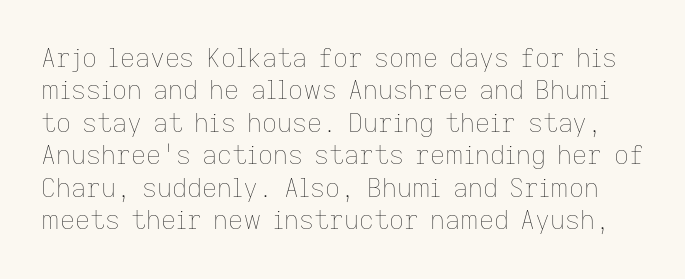
The image shows 26 px text type, upright; set normal line spacing (1.25x), normal letter spacing, not underlined.
